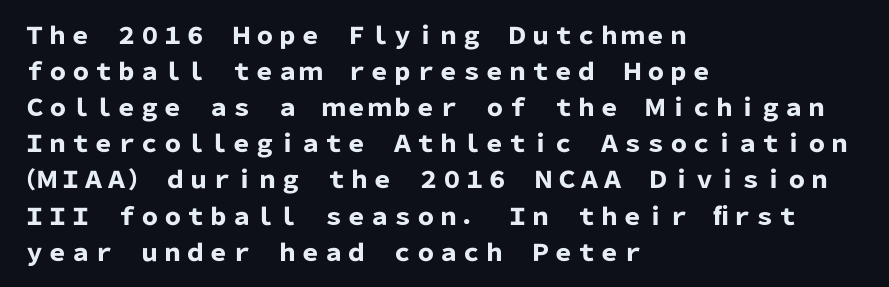
{"italic": "no", "bold": "yes", "underline": "no", "align": "left", "line_spacing": "normal", "line_spacing_ratio": 1.57, "letter_spacing": "normal", "letter_spacing_em": 0.0, "glyph_px": 23}
